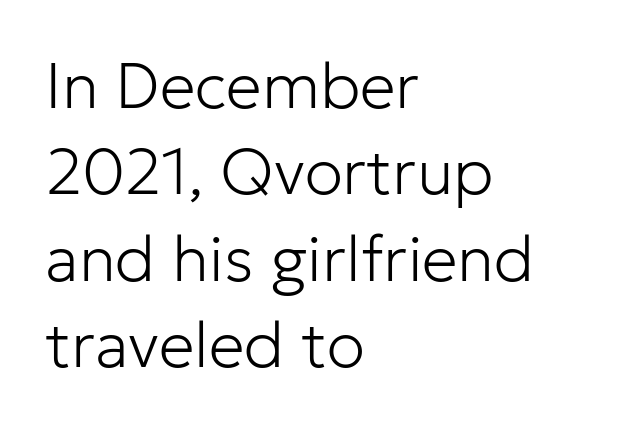
Q: Is the text bold? A: No.
Q: Is the text italic (slanted)? A: No, it is upright.
Q: Is the typeface a serif or a sans-serif typeface? A: Sans-serif.
Q: Is the text underlined? A: No.
Q: How is the paragraph aligned? A: Left-aligned.
Q: Is the spacing between letters normal or unusually wide? A: Normal.
Q: Is the spacing between lines tight, normal or loose? A: Normal.
Q: Width (condensed, normal, or wide)? A: Normal.
Q: Stroke contrast? A: Low.
Q: x-height? A: Medium.
Q: Monospaced? A: No.
